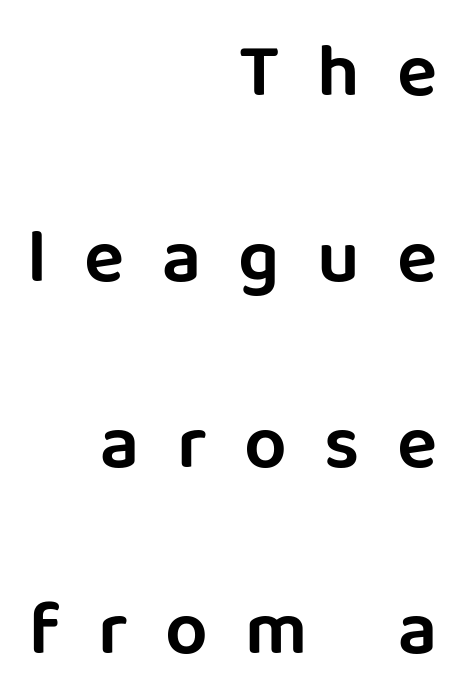
{"serif": "no", "italic": "no", "width": "normal", "stroke_contrast": "low", "x_height": "large", "monospaced": "no", "underline": "no", "align": "right", "line_spacing": "loose", "line_spacing_ratio": 2.48, "letter_spacing": "wide", "letter_spacing_em": 0.5, "glyph_px": 75}
